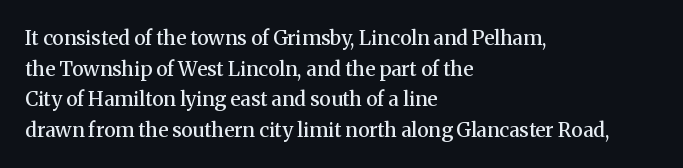
{"italic": "no", "bold": "semi", "underline": "no", "align": "left", "line_spacing": "normal", "line_spacing_ratio": 1.53, "letter_spacing": "normal", "letter_spacing_em": 0.0, "glyph_px": 20}
